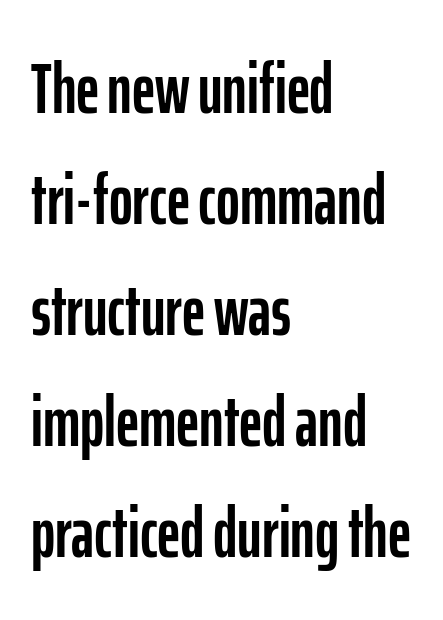
The image shows 72 px condensed sans-serif type, upright; set left-aligned, normal line spacing (1.54x), normal letter spacing, not underlined; low stroke contrast and a medium x-height.
